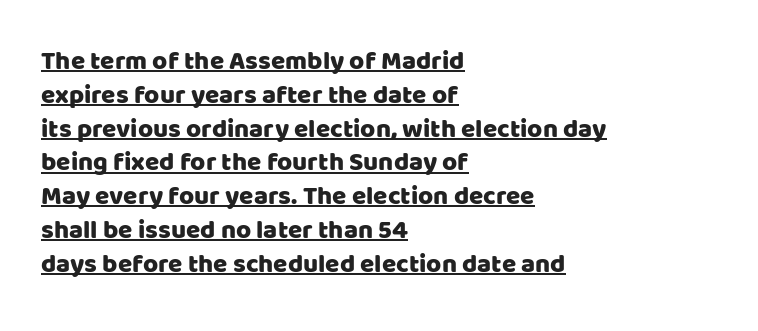
Q: Is the text italic (slanted)? A: No, it is upright.
Q: Is the text underlined? A: Yes.
Q: How is the paragraph aligned? A: Left-aligned.
Q: Is the spacing between letters normal or unusually wide? A: Normal.
Q: Is the spacing between lines tight, normal or loose? A: Normal.
